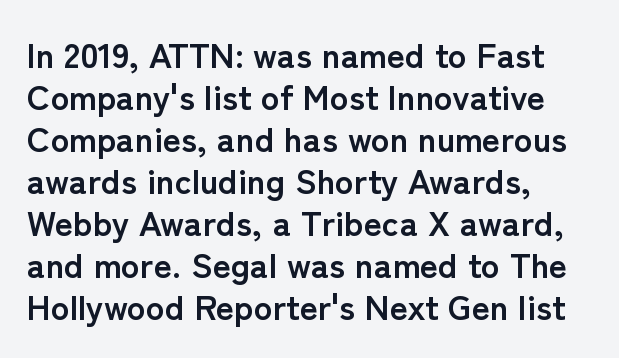
{"serif": "no", "italic": "no", "bold": "yes", "weight": "semibold", "width": "normal", "stroke_contrast": "low", "x_height": "medium", "monospaced": "no", "underline": "no", "align": "left", "line_spacing_ratio": 1.2, "letter_spacing": "normal", "letter_spacing_em": 0.0, "glyph_px": 35}
